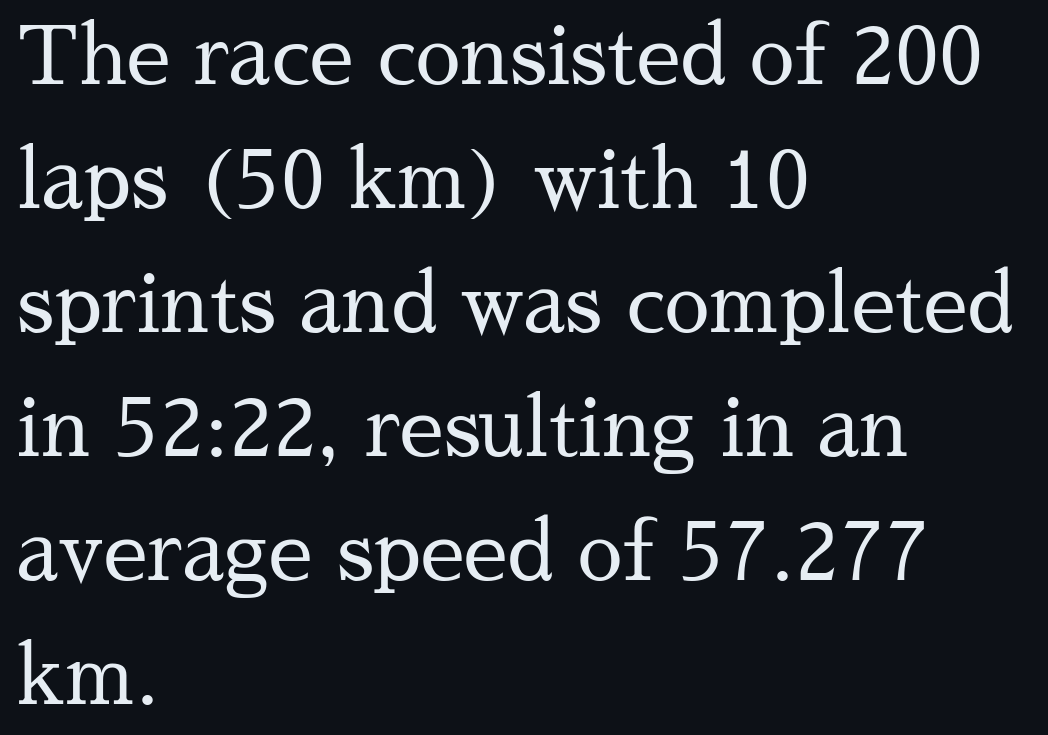
Check the space under the baseline: it is left empty. Nothing unusual about the tracking: characters are spaced as the font intends. One glance says typical: line gaps are just what's usual. The passage shown is typed in a proportional face where columns would drift. Do the letters lean? They stand straight. Weight class: somewhere from thin through regular.
